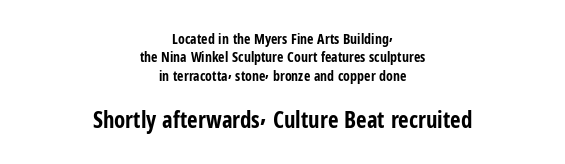
Q: Is the text bold? A: Yes.
Q: Is the text italic (slanted)? A: No, it is upright.
Q: Is the text underlined? A: No.
Q: How is the paragraph aligned? A: Centered.
Q: Is the spacing between letters normal or unusually wide? A: Normal.
Q: Is the spacing between lines tight, normal or loose? A: Normal.
Q: Which block of text is set in a larger size, the first (top) or the second (bottom)? A: The second (bottom) one.
